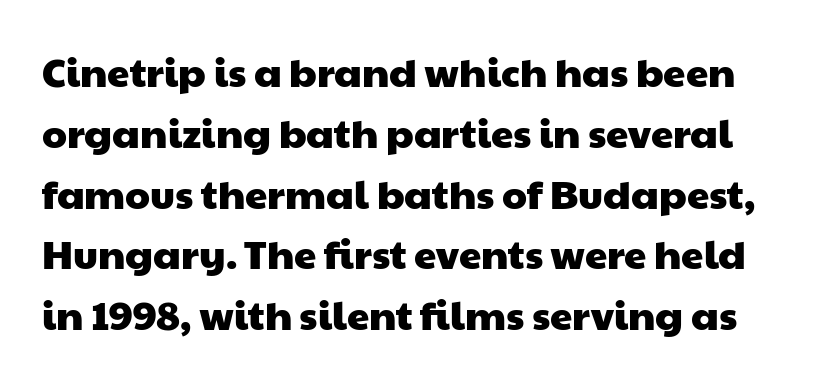
Q: Is the typeface a serif or a sans-serif typeface? A: Sans-serif.
Q: Is the text underlined? A: No.
Q: Is the spacing between letters normal or unusually wide? A: Normal.
Q: Is the spacing between lines tight, normal or loose? A: Normal.
Q: Width (condensed, normal, or wide)? A: Wide.
Q: Stroke contrast? A: Low.
Q: x-height? A: Medium.
Q: Monospaced? A: No.
